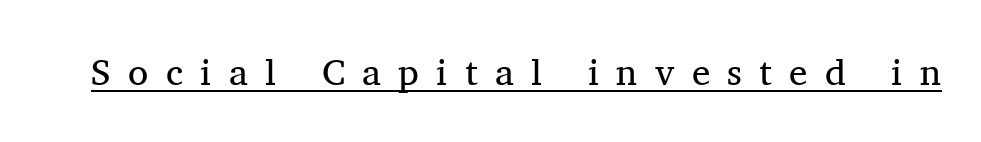
The image shows 37 px regular-weight serif type, upright; set unusually wide letter spacing (+0.47 em), underlined; medium stroke contrast and a medium x-height.
